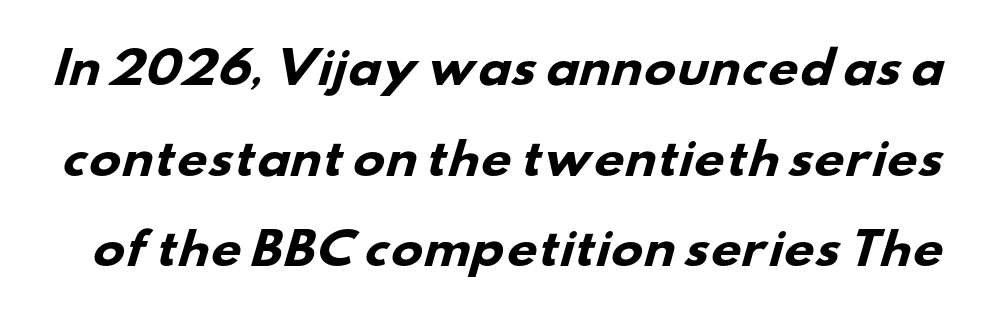
{"serif": "no", "bold": "yes", "weight": "heavy", "width": "wide", "stroke_contrast": "low", "x_height": "small", "monospaced": "no", "underline": "no", "line_spacing": "loose", "line_spacing_ratio": 2.11, "letter_spacing": "normal", "letter_spacing_em": 0.0, "glyph_px": 43}
